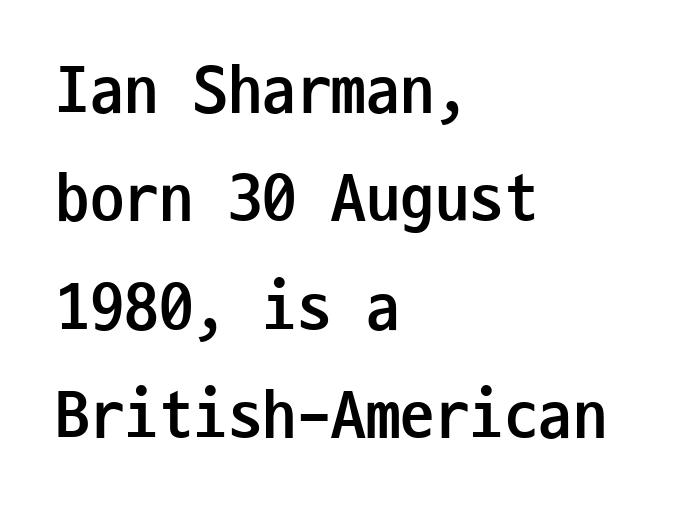
The image shows 69 px semibold, condensed sans-serif type, upright, monospaced; set left-aligned, normal line spacing (1.57x), normal letter spacing, not underlined; low stroke contrast and a medium x-height.
